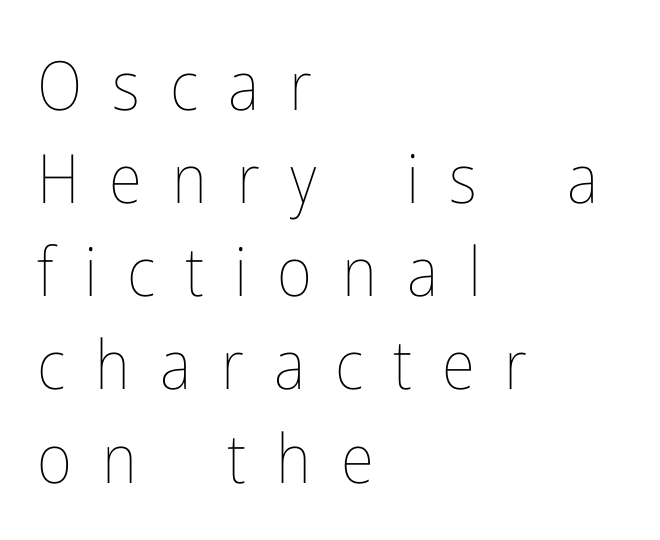
{"italic": "no", "bold": "no", "weight": "thin", "width": "condensed", "stroke_contrast": "low", "x_height": "medium", "monospaced": "no", "underline": "no", "align": "left", "line_spacing": "normal", "line_spacing_ratio": 1.37, "letter_spacing": "wide", "letter_spacing_em": 0.44, "glyph_px": 68}
